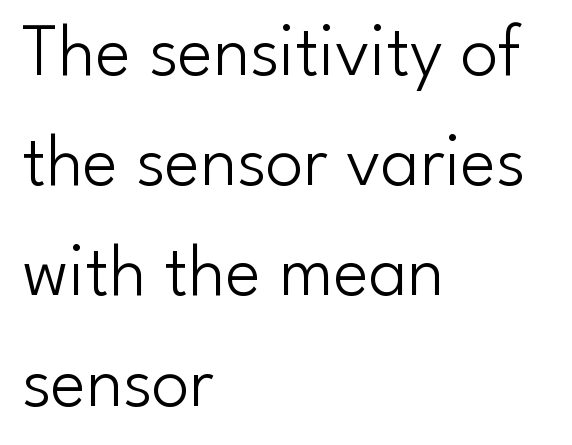
{"serif": "no", "italic": "no", "bold": "no", "weight": "light", "width": "normal", "stroke_contrast": "low", "x_height": "small", "monospaced": "no", "underline": "no", "align": "left", "line_spacing": "normal", "line_spacing_ratio": 1.47, "letter_spacing": "normal", "letter_spacing_em": 0.0, "glyph_px": 75}
